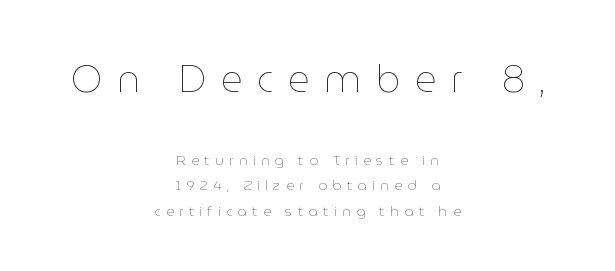
Q: Is the text bold? A: No.
Q: Is the text italic (slanted)? A: No, it is upright.
Q: Is the text underlined? A: No.
Q: How is the paragraph aligned? A: Centered.
Q: Is the spacing between letters normal or unusually wide? A: Unusually wide.
Q: Which block of text is set in a larger size, the first (top) or the second (bottom)? A: The first (top) one.
Q: Width (condensed, normal, or wide)? A: Normal.
Q: Stroke contrast? A: Low.
Q: x-height? A: Medium.
Q: Monospaced? A: No.
